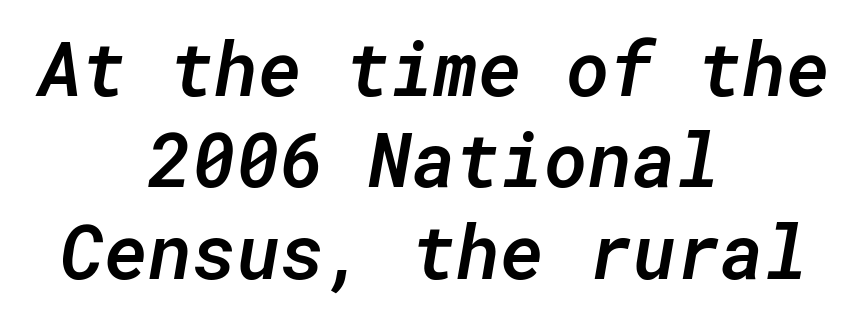
The image shows 75 px semibold type, italic (leaning right), monospaced; set centered, line spacing 1.22x, normal letter spacing, not underlined; low stroke contrast and a medium x-height.
